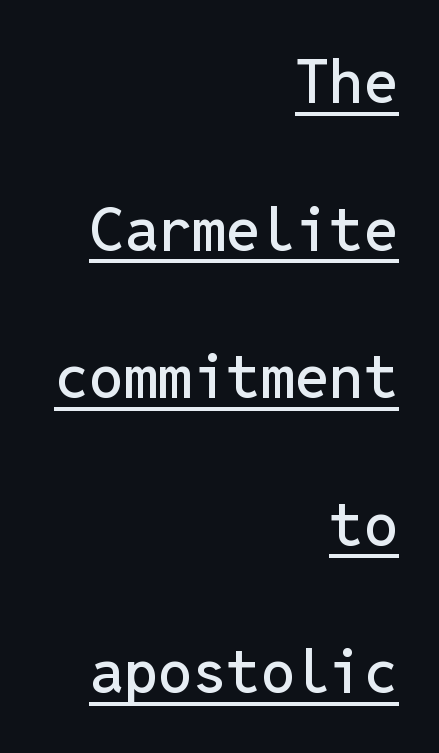
These characters rest on top of a visible drawn line. Looks like terminal output: every glyph gets an equal slot. Compared with a flush-left layout, this one pins lines to the opposite, right side. The typography opts for an upright posture over an oblique one. In terms of letterform style, serifs are entirely absent.
